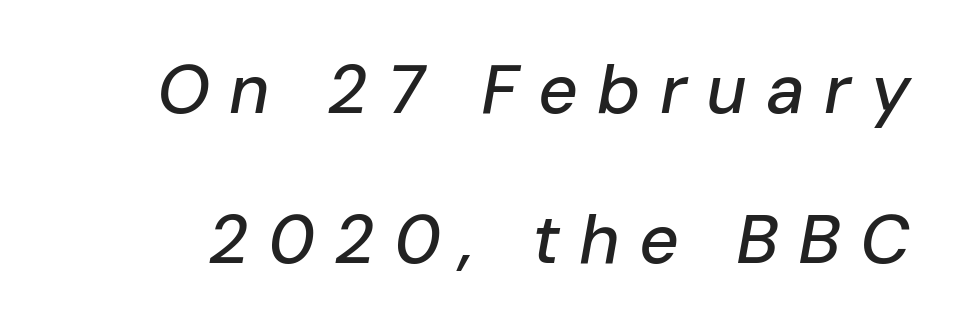
{"italic": "yes", "lean": "right", "slant_degrees": 10, "width": "normal", "stroke_contrast": "low", "x_height": "medium", "monospaced": "no", "underline": "no", "line_spacing": "loose", "line_spacing_ratio": 2.18, "letter_spacing": "wide", "letter_spacing_em": 0.28, "glyph_px": 69}
